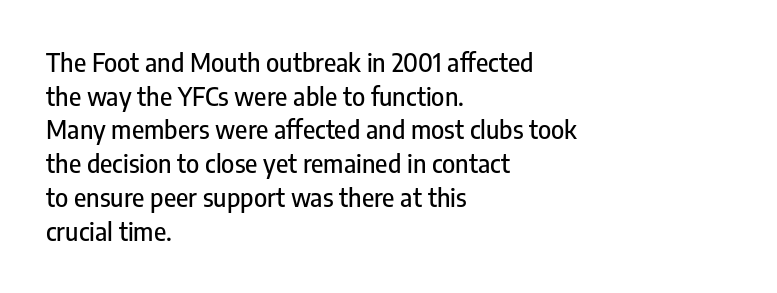
Caption: multi-line text, flush left, ragged right. The font's upright variant was chosen for this text. What stands out about the letter spacing? Nothing — it is the standard amount. Has an underline been added? It has not. This block has exactly the height ordinary leading produces.
